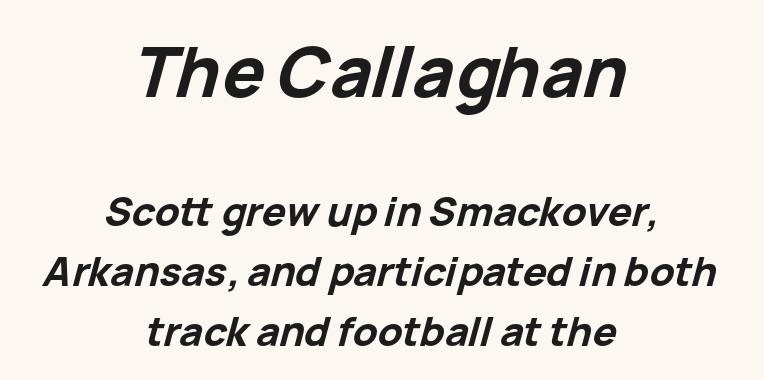
Q: Is the text bold? A: Yes.
Q: Is the text italic (slanted)? A: Yes, it leans right by about 15 degrees.
Q: Is the text underlined? A: No.
Q: How is the paragraph aligned? A: Centered.
Q: Is the spacing between letters normal or unusually wide? A: Normal.
Q: Is the spacing between lines tight, normal or loose? A: Normal.
Q: Which block of text is set in a larger size, the first (top) or the second (bottom)? A: The first (top) one.
Q: Width (condensed, normal, or wide)? A: Normal.
Q: Stroke contrast? A: Low.
Q: x-height? A: Medium.
Q: Monospaced? A: No.
